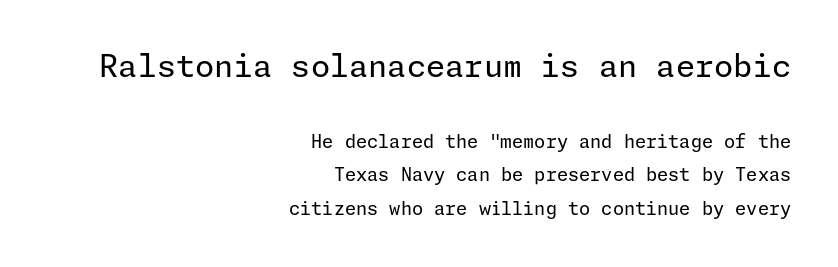
Reading top to bottom, the characters get smaller at the block break. Counters stay open thanks to moderate or lighter strokes. Upright lettering throughout. The space beneath each line is pristine and unruled.
